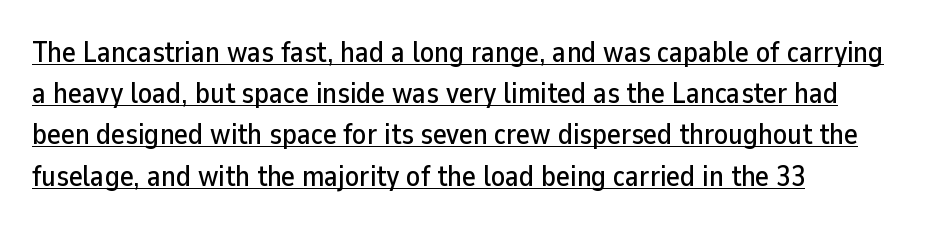
Q: Is the text italic (slanted)? A: No, it is upright.
Q: Is the typeface a serif or a sans-serif typeface? A: Sans-serif.
Q: Is the text underlined? A: Yes.
Q: How is the paragraph aligned? A: Left-aligned.
Q: Is the spacing between letters normal or unusually wide? A: Normal.
Q: Is the spacing between lines tight, normal or loose? A: Normal.
Q: Width (condensed, normal, or wide)? A: Normal.
Q: Stroke contrast? A: Low.
Q: x-height? A: Medium.
Q: Monospaced? A: No.
